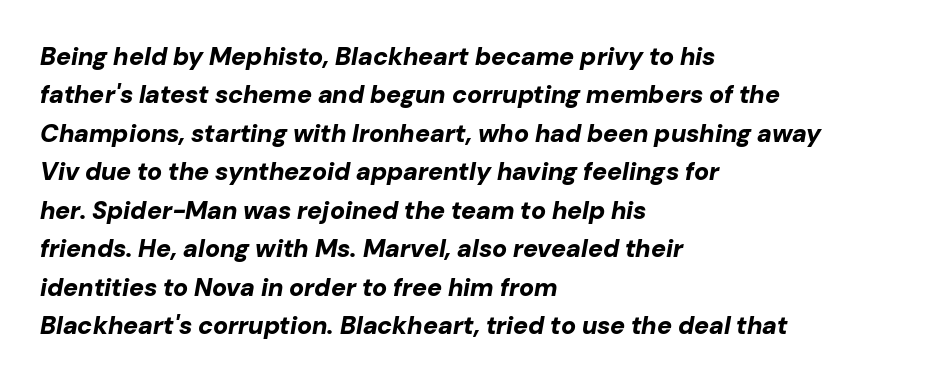
{"italic": "yes", "lean": "right", "slant_degrees": 10, "bold": "yes", "underline": "no", "align": "left", "line_spacing": "normal", "line_spacing_ratio": 1.54, "letter_spacing": "normal", "letter_spacing_em": 0.0, "glyph_px": 25}
